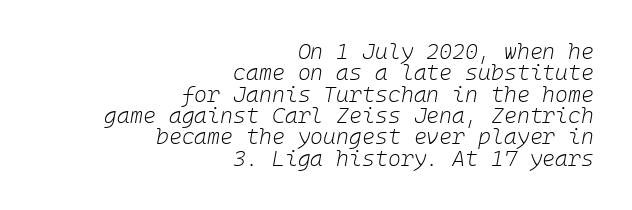
Q: Is the text bold? A: No.
Q: Is the text italic (slanted)? A: Yes, it leans right by about 10 degrees.
Q: Is the text underlined? A: No.
Q: How is the paragraph aligned? A: Right-aligned.
Q: Is the spacing between letters normal or unusually wide? A: Normal.
Q: Is the spacing between lines tight, normal or loose? A: Tight.
